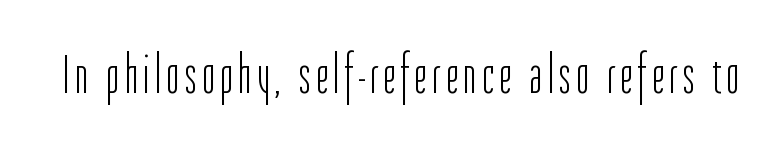
Letters have the restrained weight of plain body copy at most. When letters stand straight like this, we call the style roman or upright. The face used here is a sans, in the tradition of grotesques and geometrics. Glance below the letters and you will spot only blank space. This sample has the flowing, uneven cadence of proportional lettering.
